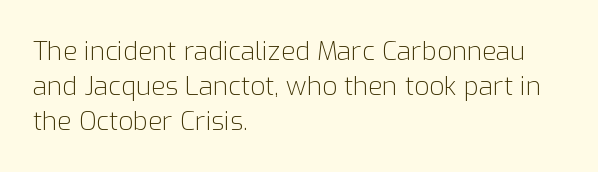
Q: Is the text bold? A: No.
Q: Is the text italic (slanted)? A: No, it is upright.
Q: Is the text underlined? A: No.
Q: How is the paragraph aligned? A: Left-aligned.
Q: Is the spacing between letters normal or unusually wide? A: Normal.
Q: Is the spacing between lines tight, normal or loose? A: Normal.
